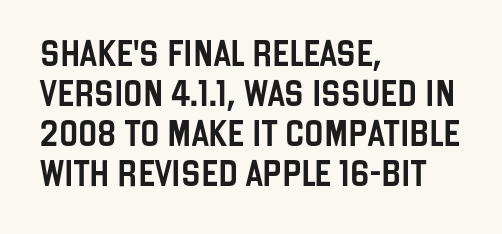
{"italic": "no", "underline": "no", "align": "left", "line_spacing": "normal", "line_spacing_ratio": 1.54, "letter_spacing": "normal", "letter_spacing_em": 0.0, "glyph_px": 26}
